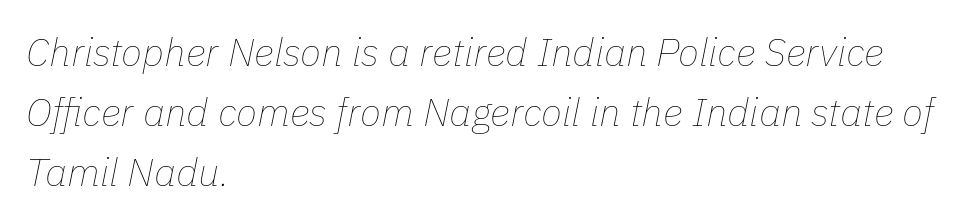
{"italic": "yes", "lean": "right", "slant_degrees": 11, "bold": "no", "weight": "thin", "width": "normal", "stroke_contrast": "low", "x_height": "medium", "monospaced": "no", "underline": "no", "align": "left", "line_spacing": "normal", "line_spacing_ratio": 1.54, "letter_spacing": "normal", "letter_spacing_em": 0.0, "glyph_px": 39}
